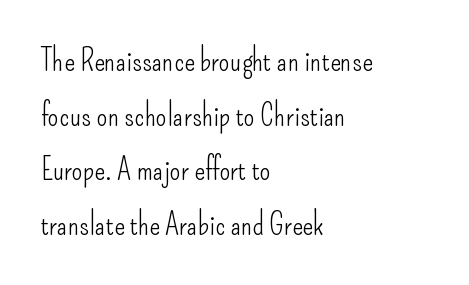
Q: Is the text bold? A: No.
Q: Is the text italic (slanted)? A: No, it is upright.
Q: Is the typeface a serif or a sans-serif typeface? A: Sans-serif.
Q: Is the text underlined? A: No.
Q: How is the paragraph aligned? A: Left-aligned.
Q: Is the spacing between letters normal or unusually wide? A: Normal.
Q: Width (condensed, normal, or wide)? A: Condensed.
Q: Stroke contrast? A: Low.
Q: x-height? A: Small.
Q: Monospaced? A: No.
